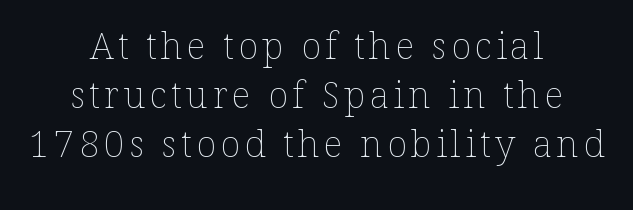
Proportional: the letters do not fall into vertical columns. How would I describe the line gaps? Plain and ordinary. Letters have the restrained weight of plain body copy at most. This rendering uses center alignment, leaving both contours irregular but symmetric. Nobody drew a line under any word here. Every character sits straight up, as roman type does.
